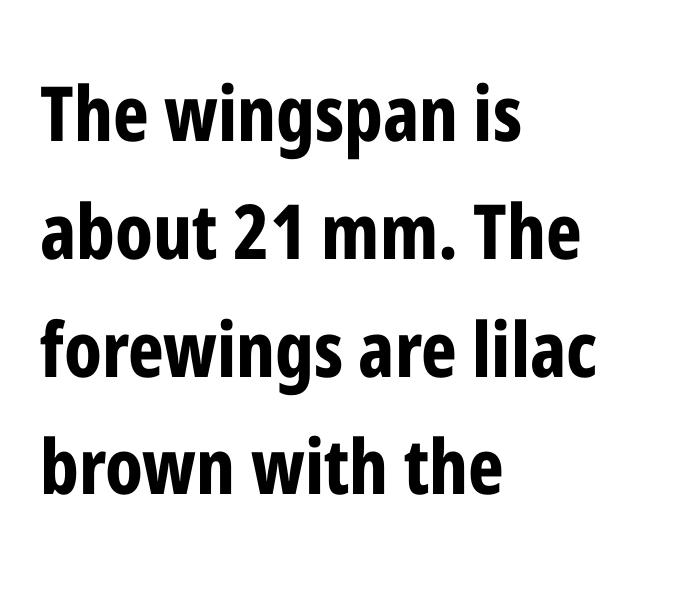
{"serif": "no", "italic": "no", "bold": "yes", "weight": "bold", "width": "condensed", "stroke_contrast": "low", "x_height": "medium", "monospaced": "no", "underline": "no", "align": "left", "line_spacing": "normal", "line_spacing_ratio": 1.55, "letter_spacing": "normal", "letter_spacing_em": 0.0, "glyph_px": 76}
